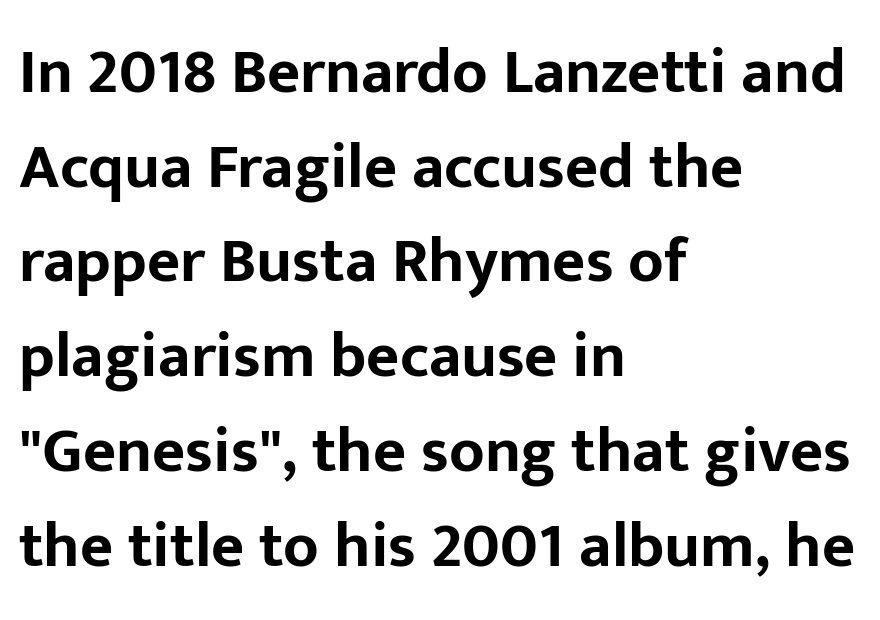
Is this a sans? Yes — the strokes have no serifs. Is the letter spacing exaggerated? No — it looks like the ordinary default. A typesetter would call this leading conventional body-copy spacing. Chunky letters — that's bold for sure. Note the varied advance widths — an 'i' is clearly narrower than an 'm'.
